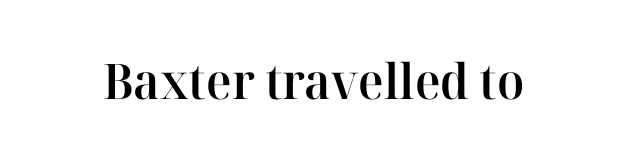
{"serif": "yes", "italic": "no", "bold": "semi", "weight": "semibold", "width": "normal", "stroke_contrast": "high", "x_height": "medium", "monospaced": "no", "underline": "no", "letter_spacing": "normal", "letter_spacing_em": 0.0, "glyph_px": 49}
